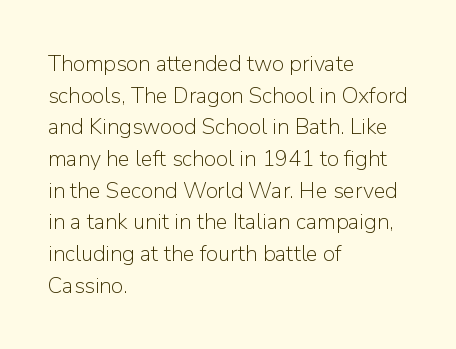
Q: Is the text bold? A: No.
Q: Is the text italic (slanted)? A: No, it is upright.
Q: Is the text underlined? A: No.
Q: How is the paragraph aligned? A: Left-aligned.
Q: Is the spacing between letters normal or unusually wide? A: Normal.
Q: Is the spacing between lines tight, normal or loose? A: Normal.
